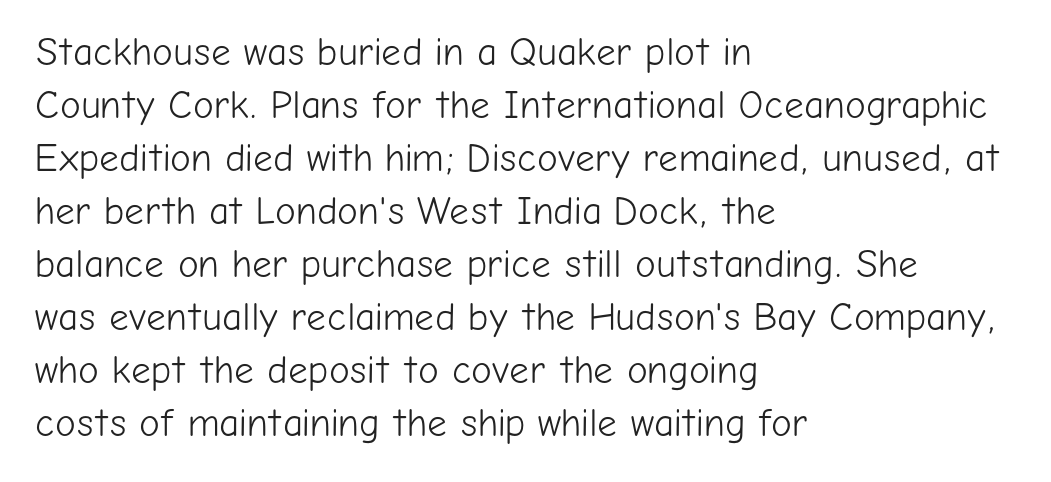
The type family on display is of the sans-serif kind. Each row of text sits above clean, open space. Where is the straight margin? On the left. The face used here is proportionally spaced, like ordinary book or web type. Regular leading. Italic? Not at all — the glyphs are vertical.
